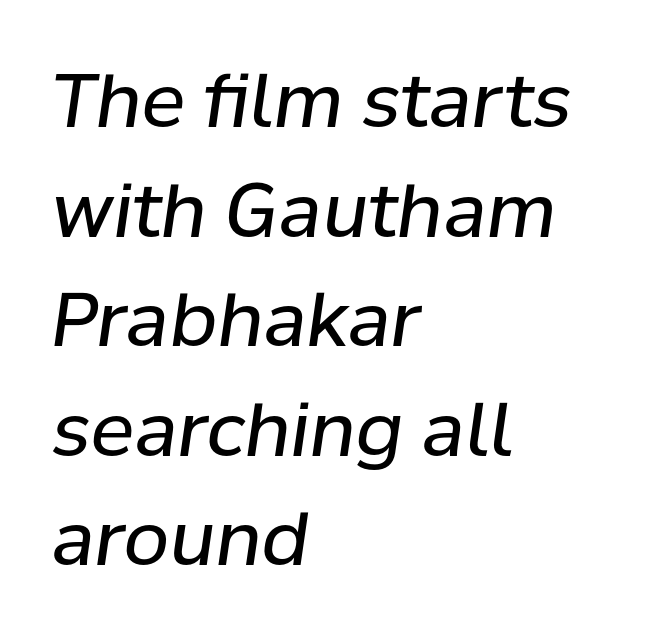
The image shows 74 px regular-weight type, italic (leaning right); set left-aligned, normal line spacing (1.48x), normal letter spacing, not underlined; low stroke contrast and a medium x-height.
